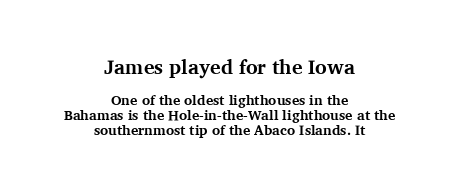
The image shows 20 px bold type, upright; set centered, tight line spacing (1.08x), normal letter spacing, not underlined; the first (top) block is 1.43x larger.
